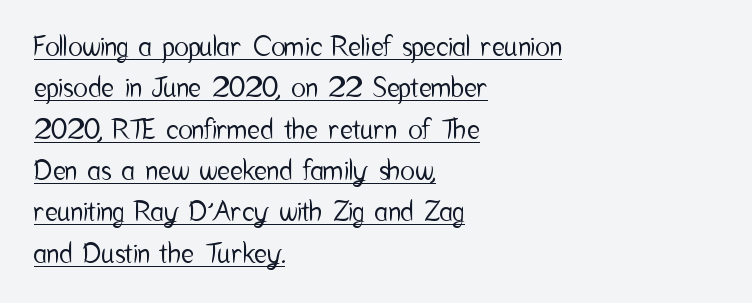
{"italic": "no", "underline": "yes", "align": "left", "line_spacing": "normal", "line_spacing_ratio": 1.53, "letter_spacing": "normal", "letter_spacing_em": 0.0, "glyph_px": 27}
